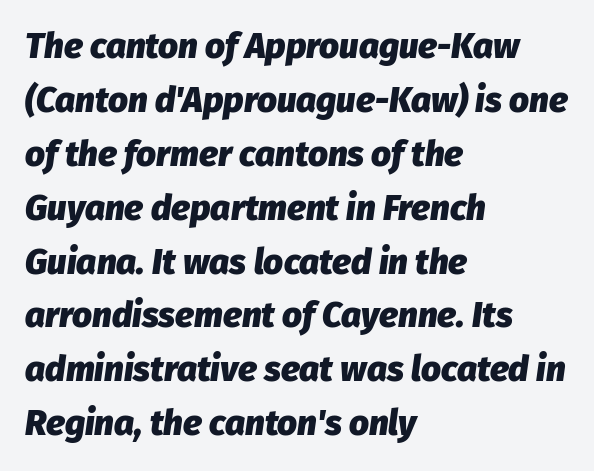
Q: Is the text bold? A: Yes.
Q: Is the text italic (slanted)? A: Yes, it leans right by about 8 degrees.
Q: Is the text underlined? A: No.
Q: How is the paragraph aligned? A: Left-aligned.
Q: Is the spacing between letters normal or unusually wide? A: Normal.
Q: Is the spacing between lines tight, normal or loose? A: Normal.
Q: Width (condensed, normal, or wide)? A: Normal.
Q: Stroke contrast? A: Low.
Q: x-height? A: Medium.
Q: Monospaced? A: No.
